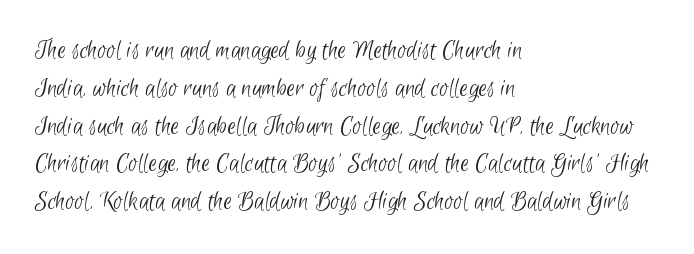
Bold? No — there's no thickening of the strokes. Quick note: interline space is typical. One-word summary of the alignment: left. Words float on clear page, feet unadorned.
